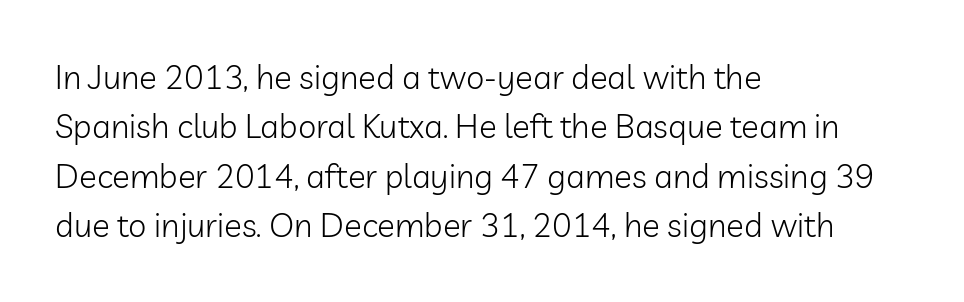
Q: Is the text bold? A: No.
Q: Is the text italic (slanted)? A: No, it is upright.
Q: Is the typeface a serif or a sans-serif typeface? A: Sans-serif.
Q: Is the text underlined? A: No.
Q: How is the paragraph aligned? A: Left-aligned.
Q: Is the spacing between letters normal or unusually wide? A: Normal.
Q: Is the spacing between lines tight, normal or loose? A: Normal.
Q: Width (condensed, normal, or wide)? A: Normal.
Q: Stroke contrast? A: Low.
Q: x-height? A: Medium.
Q: Monospaced? A: No.
